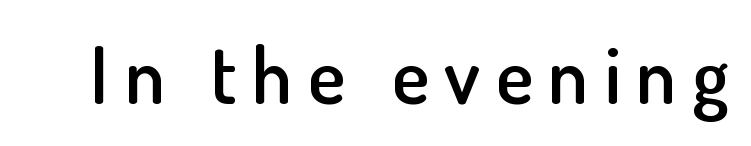
The image shows 78 px semibold sans-serif type, upright; set unusually wide letter spacing (+0.2 em), not underlined; low stroke contrast and a small x-height.
